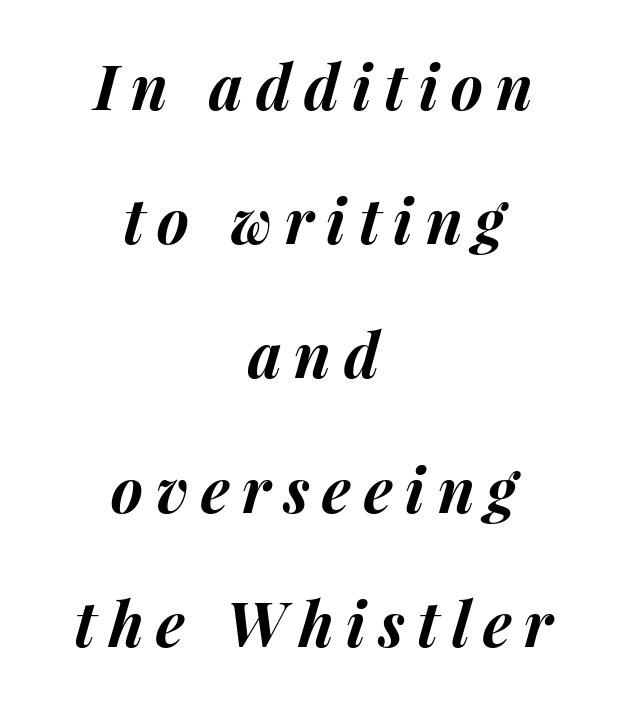
The image shows 61 px bold type, italic (leaning right); set centered, loose line spacing (2.2x), unusually wide letter spacing (+0.21 em), not underlined; medium stroke contrast and a medium x-height.
